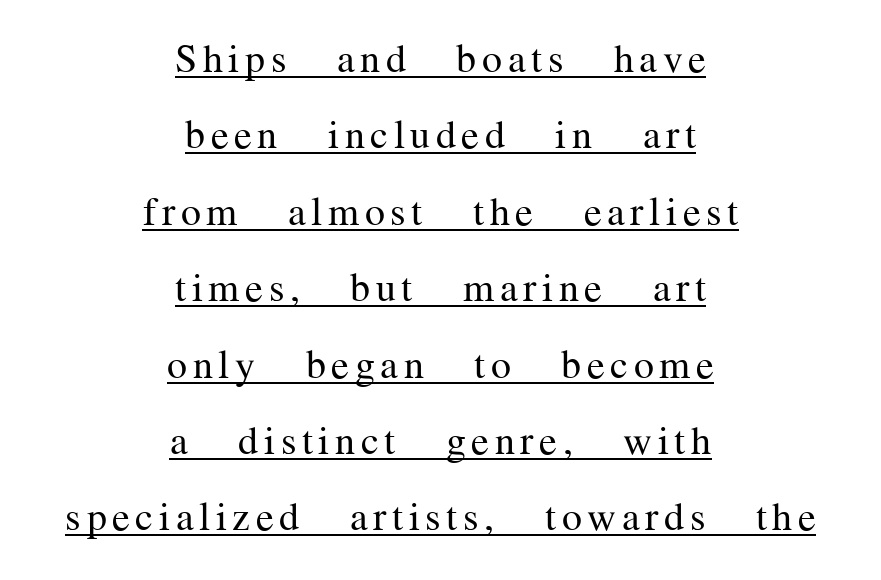
The image shows 40 px regular-weight serif type, upright; set centered, loose line spacing (1.91x), underlined; medium stroke contrast and a medium x-height.
